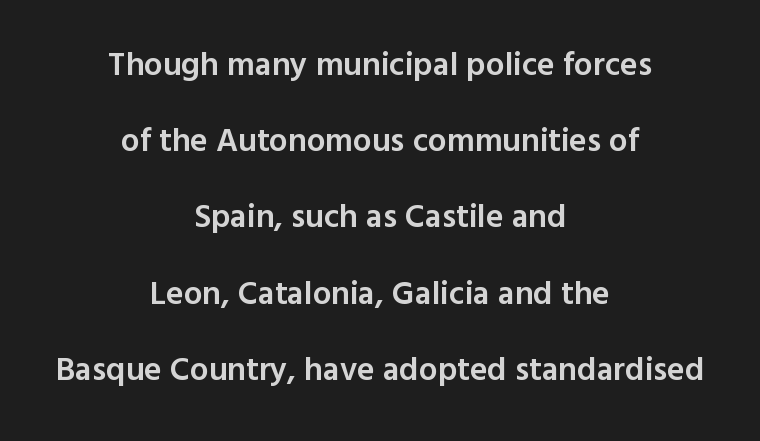
Q: Is the text bold? A: Semi-bold.
Q: Is the text italic (slanted)? A: No, it is upright.
Q: Is the typeface a serif or a sans-serif typeface? A: Sans-serif.
Q: Is the text underlined? A: No.
Q: How is the paragraph aligned? A: Centered.
Q: Is the spacing between letters normal or unusually wide? A: Normal.
Q: Is the spacing between lines tight, normal or loose? A: Loose.
Q: Width (condensed, normal, or wide)? A: Normal.
Q: x-height? A: Medium.
Q: Monospaced? A: No.
